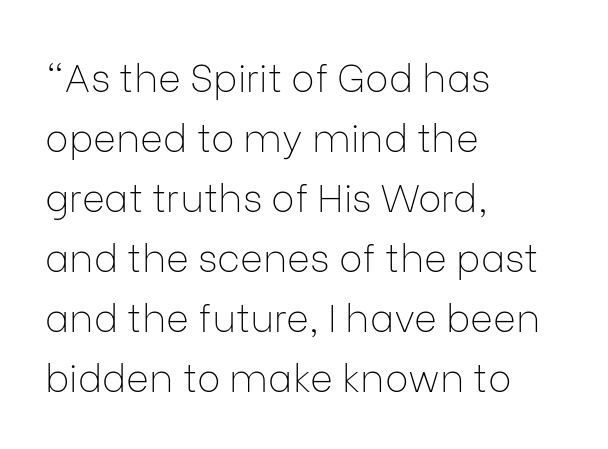
The image shows 39 px thin sans-serif type, upright; set left-aligned, normal line spacing (1.54x), normal letter spacing, not underlined; low stroke contrast and a medium x-height.
